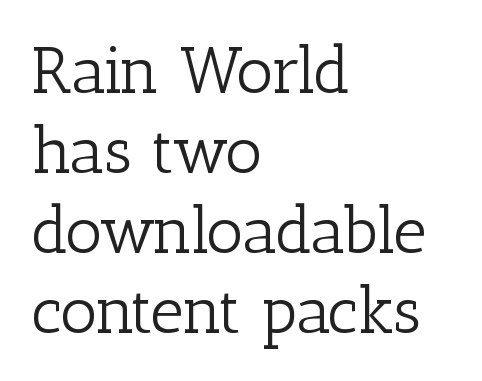
The image shows 65 px light serif type, upright; set left-aligned, line spacing 1.23x, normal letter spacing, not underlined; low stroke contrast and a medium x-height.
